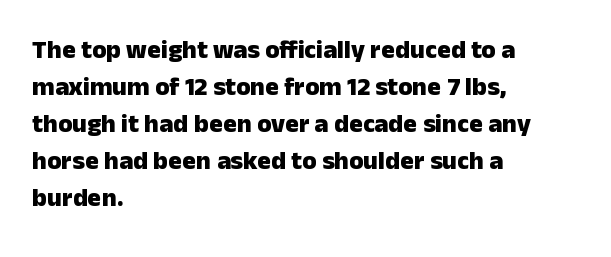
The image shows 26 px bold type, upright; set left-aligned, normal line spacing (1.42x), normal letter spacing, not underlined.
